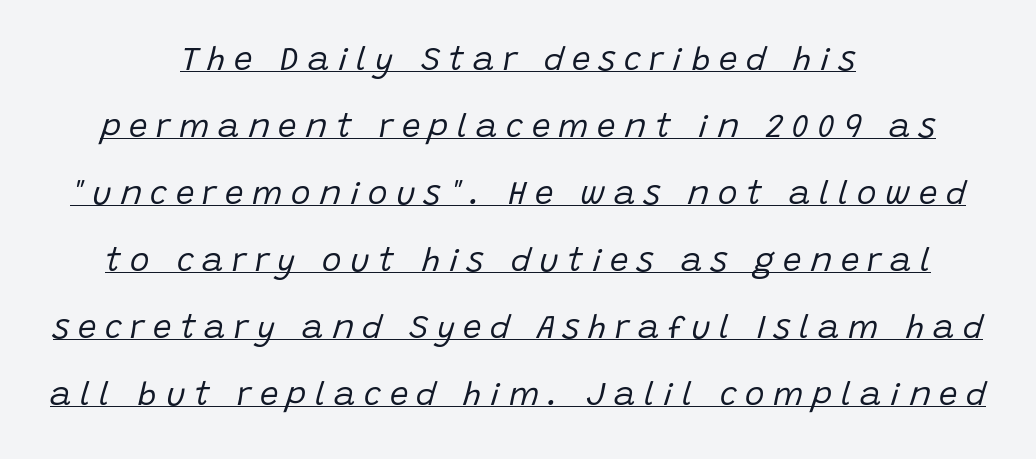
{"italic": "yes", "lean": "right", "slant_degrees": 15, "bold": "no", "weight": "regular", "width": "normal", "stroke_contrast": "low", "x_height": "large", "monospaced": "no", "underline": "yes", "align": "center", "line_spacing": "loose", "line_spacing_ratio": 2.03, "letter_spacing": "wide", "letter_spacing_em": 0.26, "glyph_px": 33}
